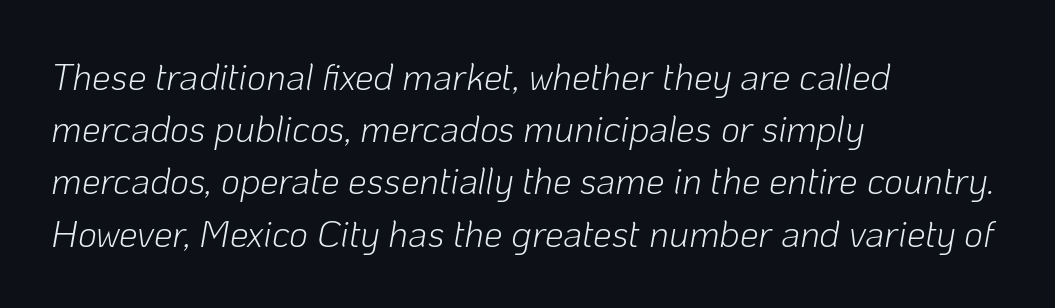
Q: Is the text bold? A: No.
Q: Is the text italic (slanted)? A: Yes, it leans right by about 10 degrees.
Q: Is the text underlined? A: No.
Q: How is the paragraph aligned? A: Left-aligned.
Q: Is the spacing between letters normal or unusually wide? A: Normal.
Q: Is the spacing between lines tight, normal or loose? A: Normal.
Q: Width (condensed, normal, or wide)? A: Normal.
Q: Stroke contrast? A: Low.
Q: x-height? A: Medium.
Q: Monospaced? A: No.
